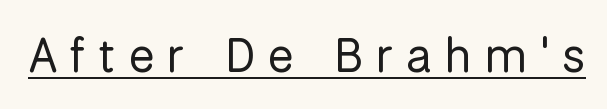
{"serif": "no", "italic": "no", "bold": "no", "weight": "regular", "width": "normal", "stroke_contrast": "low", "x_height": "medium", "monospaced": "no", "underline": "yes", "letter_spacing": "wide", "letter_spacing_em": 0.28, "glyph_px": 48}
